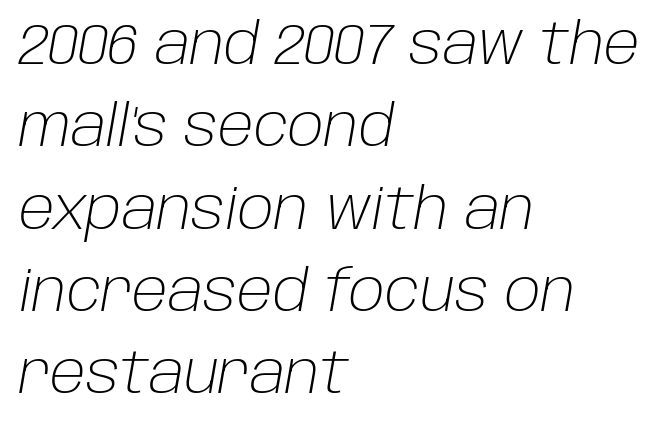
The text carries the slant typical of an italic or oblique font. Honestly, there is no underline to notice here at all. The passage shown is not bold in any degree. Horizontal alignment here is leftward, the default for most running prose.
